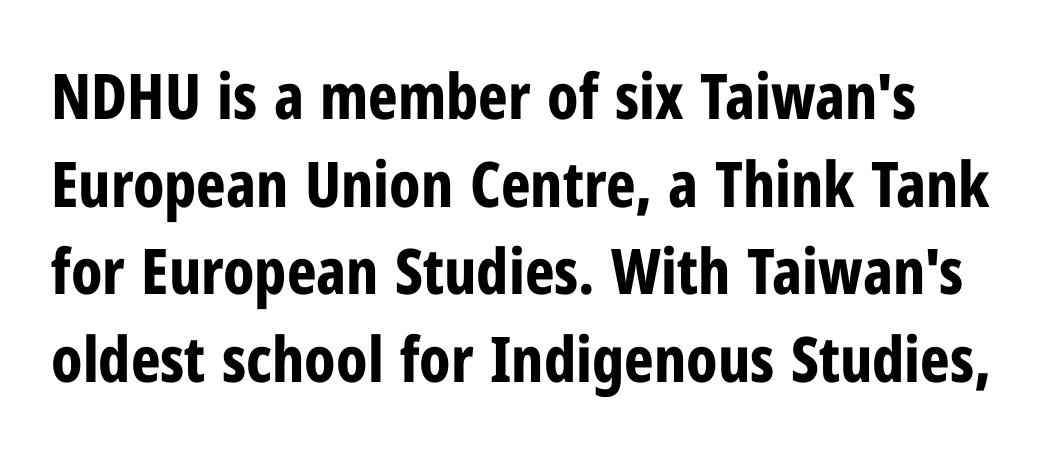
The image shows 63 px bold, condensed sans-serif type, upright; set normal line spacing (1.39x), normal letter spacing, not underlined; low stroke contrast and a medium x-height.
